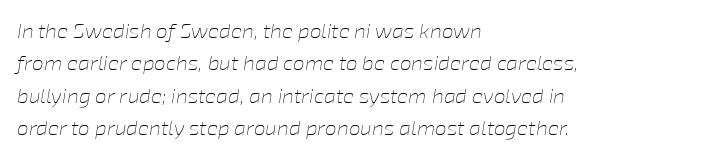
The paragraph has a hard left edge and a soft right edge. You could call the tracking neutral — neither tight nor loose. Is the stroke heavy? The answer is a plain regular-or-lighter. The string is rendered with underlining switched off.
